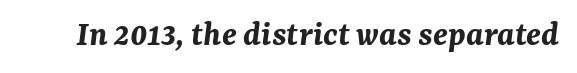
{"italic": "yes", "lean": "right", "slant_degrees": 7, "bold": "yes", "weight": "bold", "width": "normal", "stroke_contrast": "medium", "x_height": "medium", "monospaced": "no", "underline": "no", "letter_spacing": "normal", "letter_spacing_em": 0.0, "glyph_px": 36}
